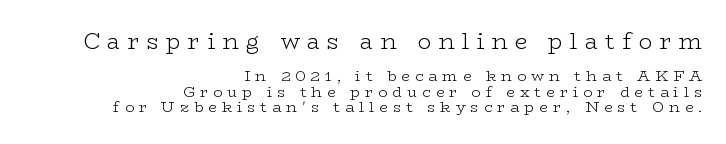
Does the copy run flush right? Yes — the right margin is perfectly even. The lettering stays uniformly vertical, giving the passage a roman look. Is there much room between lines? No — they nearly touch. Large over small — that's the arrangement of the two blocks here. The weight tops out at a normal text grade.
